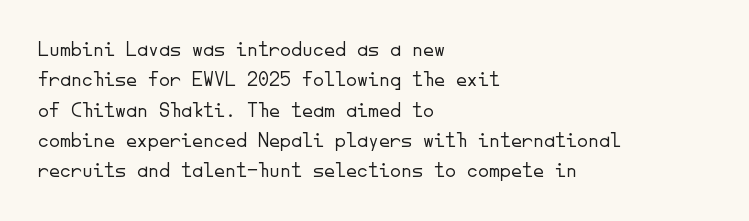
{"italic": "no", "bold": "no", "underline": "no", "align": "left", "line_spacing": "normal", "line_spacing_ratio": 1.38, "letter_spacing": "normal", "letter_spacing_em": 0.0, "glyph_px": 22}
